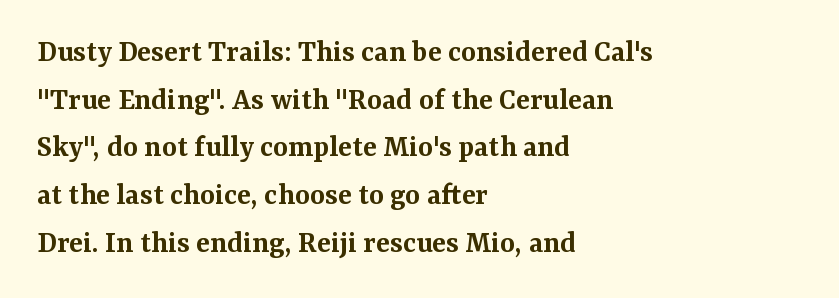
One-word summary of the alignment: left. Between one letter and the next there's only the usual sliver of space. Note: serifs present on the glyphs. It's the straight-up-and-down kind of type.
